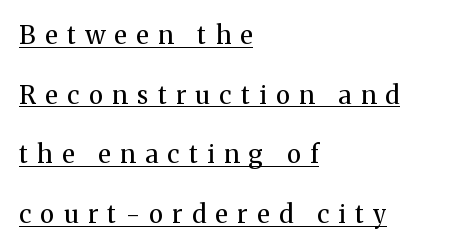
The image shows 25 px text type, upright; set left-aligned, loose line spacing (2.39x), unusually wide letter spacing (+0.38 em), underlined.
